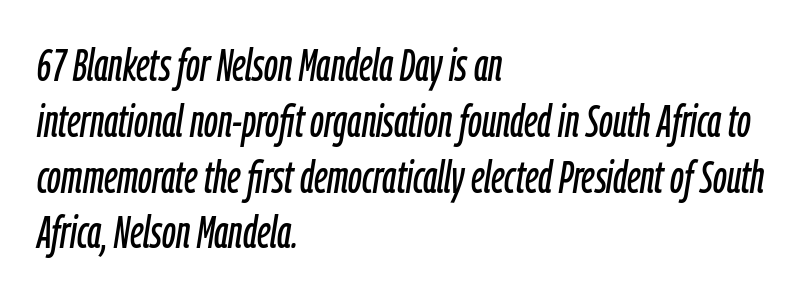
How are the letters spaced? Ordinarily, with no added tracking. Clear beneath every line of the passage. Horizontally, the lines are justified to the leading edge only. Looking at the ascenders, they clearly lean. The passage shown is typed in a proportional face where columns would drift.
